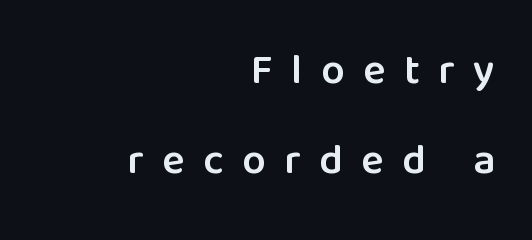
{"serif": "no", "italic": "no", "bold": "semi", "weight": "semibold", "width": "normal", "stroke_contrast": "low", "x_height": "medium", "monospaced": "no", "underline": "no", "align": "right", "line_spacing": "loose", "line_spacing_ratio": 2.15, "letter_spacing": "wide", "letter_spacing_em": 0.44, "glyph_px": 42}
